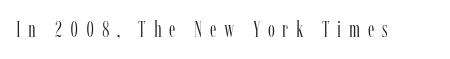
The rendering inserts visible extra space after every character. Stroke thickness stays within the range of a standard reading face or lighter. Plain, unruled lines of type. Quick note: not italic, upright.
